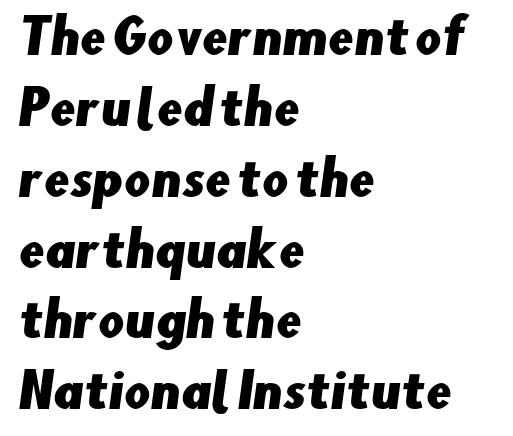
{"serif": "no", "width": "normal", "stroke_contrast": "low", "x_height": "small", "monospaced": "no", "underline": "no", "align": "left", "line_spacing": "normal", "line_spacing_ratio": 1.54, "letter_spacing": "normal", "letter_spacing_em": 0.0, "glyph_px": 46}
